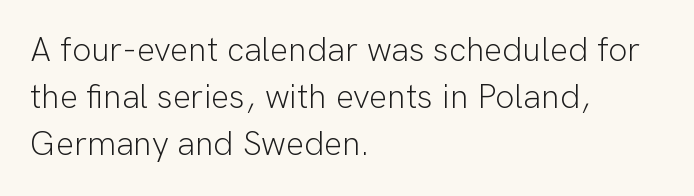
{"serif": "no", "italic": "no", "bold": "no", "weight": "light", "width": "normal", "stroke_contrast": "low", "x_height": "medium", "monospaced": "no", "underline": "no", "align": "left", "line_spacing": "normal", "line_spacing_ratio": 1.38, "letter_spacing": "normal", "letter_spacing_em": 0.0, "glyph_px": 34}
